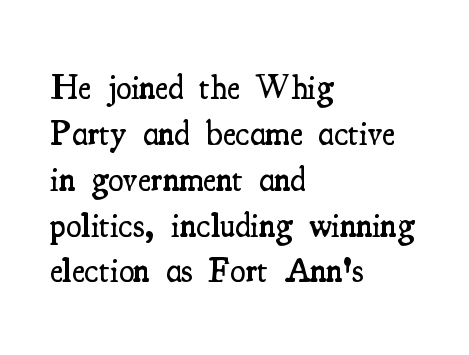
Only glyphs here, with clear space below each row. The lettering holds an erect, upright posture throughout. The block of text has a typical density, with ordinary space between rows. Weight check: semibold — heavier than regular, not quite bold.
